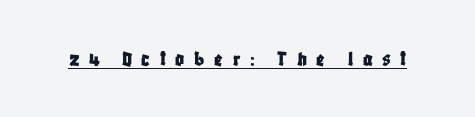
Each line of the rendering has a horizontal stroke beneath the glyphs. The type sits square on the baseline with zero lean. This rendering widens character spacing well past its baseline value.
